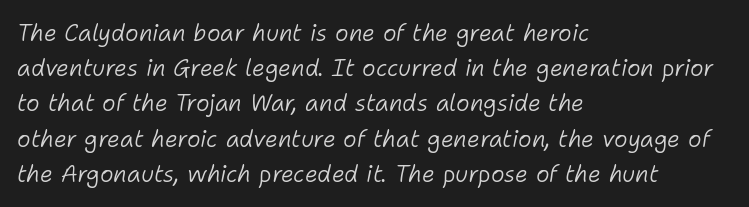
Horizontal bands of white between lines are of average thickness. The text carries the slant typical of an italic or oblique font. Plain, unruled lines of type. Observe the ordinary spacing: letters are neighbours, not strangers.
